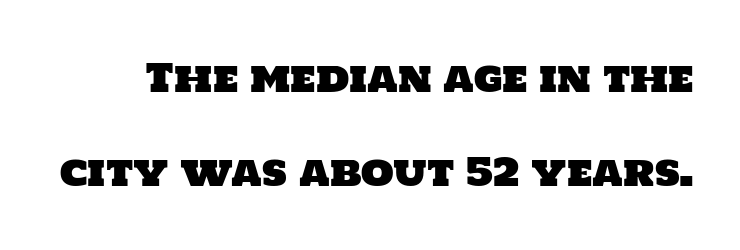
The image shows 38 px sans-serif type; set loose line spacing (2.48x), normal letter spacing, not underlined; low stroke contrast and a large x-height.
